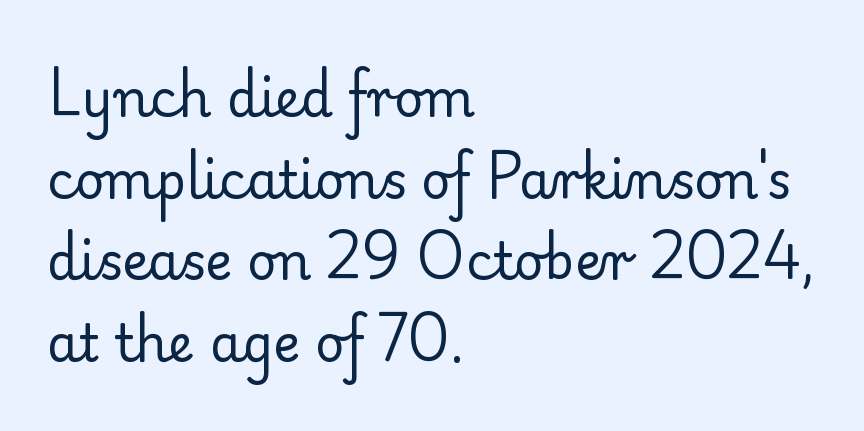
Q: Is the text bold? A: No.
Q: Is the text italic (slanted)? A: No, it is upright.
Q: Is the typeface a serif or a sans-serif typeface? A: Serif.
Q: Is the text underlined? A: No.
Q: How is the paragraph aligned? A: Left-aligned.
Q: Is the spacing between letters normal or unusually wide? A: Normal.
Q: Is the spacing between lines tight, normal or loose? A: Normal.
Q: Width (condensed, normal, or wide)? A: Normal.
Q: Stroke contrast? A: Low.
Q: x-height? A: Small.
Q: Monospaced? A: No.
